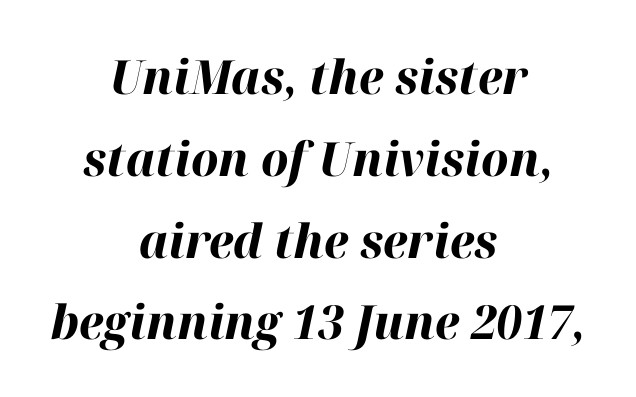
The image shows 47 px bold type, italic (leaning right); set centered, line spacing 1.74x, normal letter spacing, not underlined; high stroke contrast and a medium x-height.
